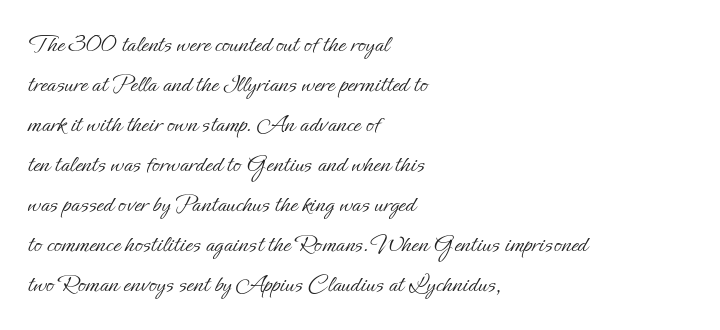
Q: Is the text bold? A: No.
Q: Is the text italic (slanted)? A: Yes.
Q: Is the text underlined? A: No.
Q: How is the paragraph aligned? A: Left-aligned.
Q: Is the spacing between letters normal or unusually wide? A: Normal.
Q: Is the spacing between lines tight, normal or loose? A: Normal.
